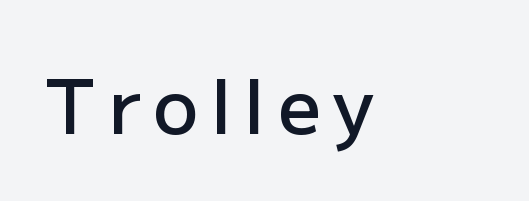
The image shows 76 px semibold sans-serif type, upright; set not underlined; low stroke contrast and a medium x-height.
